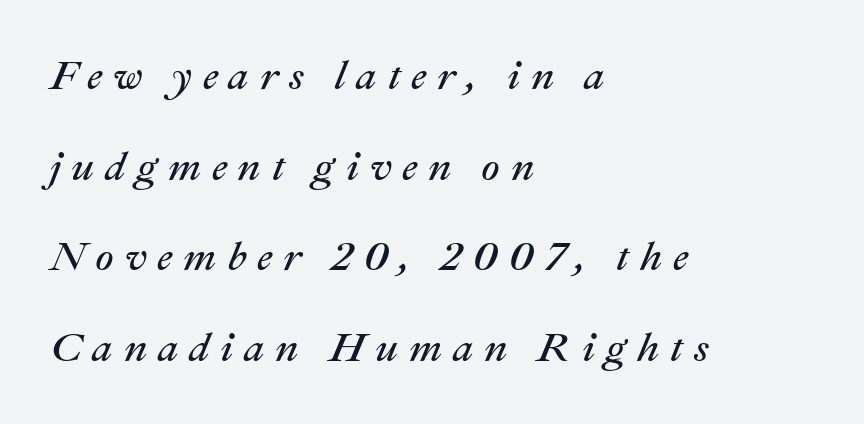
Q: Is the text bold? A: No.
Q: Is the text italic (slanted)? A: Yes, it leans right by about 22 degrees.
Q: Is the text underlined? A: No.
Q: How is the paragraph aligned? A: Left-aligned.
Q: Is the spacing between letters normal or unusually wide? A: Unusually wide.
Q: Is the spacing between lines tight, normal or loose? A: Loose.
Q: Width (condensed, normal, or wide)? A: Normal.
Q: Stroke contrast? A: Medium.
Q: x-height? A: Medium.
Q: Monospaced? A: No.
